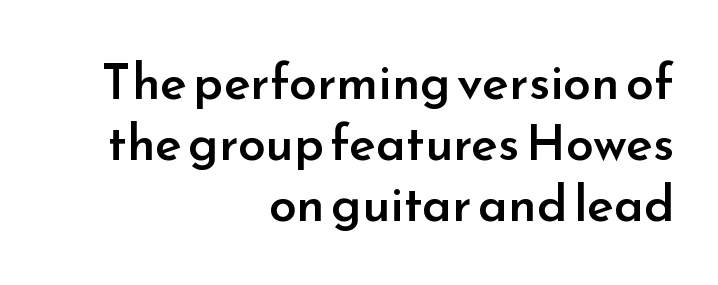
Q: Is the text bold? A: Semi-bold.
Q: Is the text italic (slanted)? A: No, it is upright.
Q: Is the typeface a serif or a sans-serif typeface? A: Sans-serif.
Q: Is the text underlined? A: No.
Q: How is the paragraph aligned? A: Right-aligned.
Q: Is the spacing between letters normal or unusually wide? A: Normal.
Q: Width (condensed, normal, or wide)? A: Normal.
Q: Stroke contrast? A: Low.
Q: x-height? A: Small.
Q: Monospaced? A: No.
